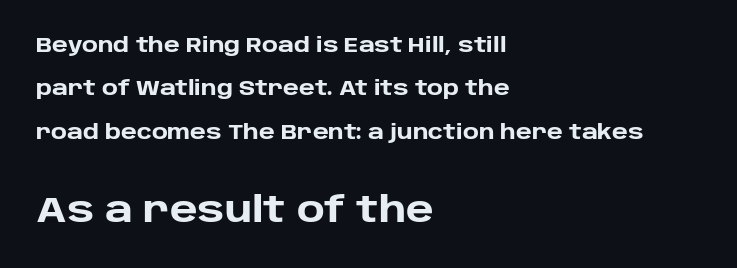
{"serif": "no", "italic": "no", "bold": "yes", "weight": "heavy", "width": "normal", "stroke_contrast": "low", "x_height": "large", "monospaced": "no", "underline": "no", "align": "left", "line_spacing": "loose", "line_spacing_ratio": 2.17, "letter_spacing": "normal", "letter_spacing_em": 0.0, "larger_block": "second", "size_ratio": 1.75, "glyph_px": 35}
